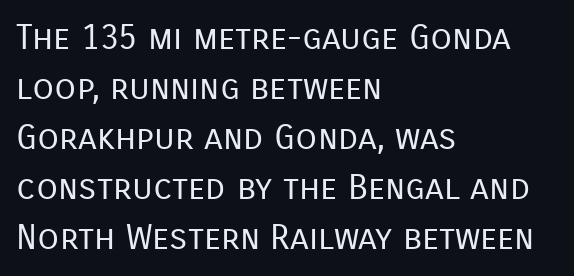
{"serif": "no", "italic": "no", "bold": "no", "weight": "regular", "width": "normal", "stroke_contrast": "low", "x_height": "medium", "monospaced": "no", "underline": "no", "align": "left", "line_spacing": "normal", "line_spacing_ratio": 1.43, "letter_spacing": "normal", "letter_spacing_em": 0.0, "glyph_px": 35}
